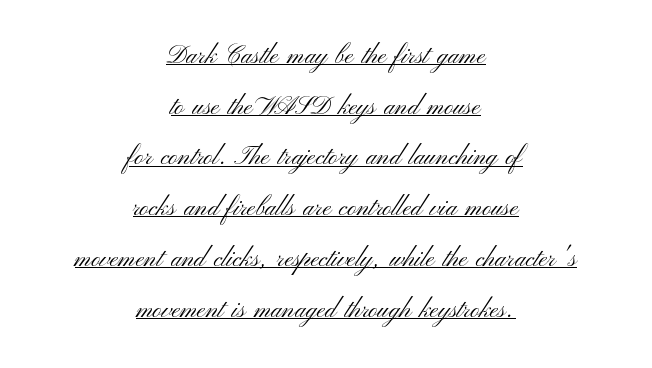
The image shows 25 px text type; set centered, loose line spacing (2.03x), normal letter spacing, underlined.
